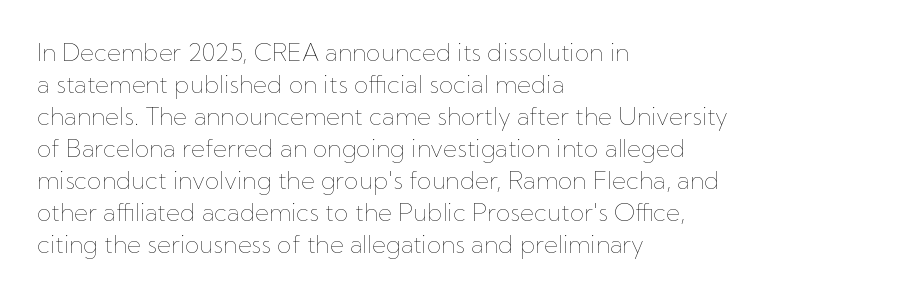
{"italic": "no", "bold": "no", "underline": "no", "align": "left", "line_spacing": "normal", "line_spacing_ratio": 1.33, "letter_spacing": "normal", "letter_spacing_em": 0.0, "glyph_px": 24}
